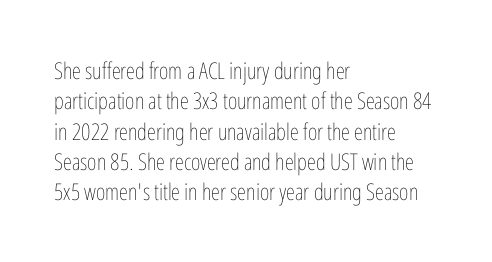
The space directly below the letters is spotless. Caption: standard tracking, unaltered. Vertically, the passage feels balanced, rows spaced as you'd expect. Does the lettering tilt? It doesn't — this is upright.
